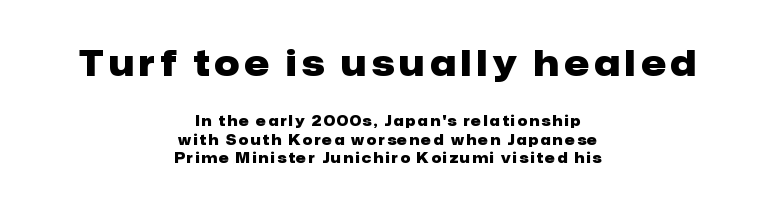
Q: Is the text bold? A: Yes.
Q: Is the text italic (slanted)? A: No, it is upright.
Q: Is the typeface a serif or a sans-serif typeface? A: Sans-serif.
Q: Is the text underlined? A: No.
Q: How is the paragraph aligned? A: Centered.
Q: Is the spacing between lines tight, normal or loose? A: Normal.
Q: Which block of text is set in a larger size, the first (top) or the second (bottom)? A: The first (top) one.
Q: Width (condensed, normal, or wide)? A: Normal.
Q: Stroke contrast? A: Low.
Q: x-height? A: Medium.
Q: Monospaced? A: No.
